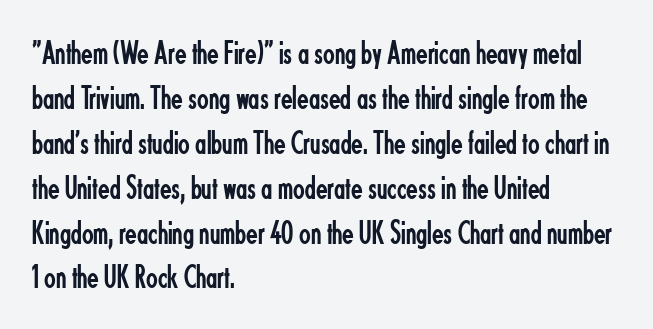
Q: Is the text bold? A: No.
Q: Is the text italic (slanted)? A: No, it is upright.
Q: Is the typeface a serif or a sans-serif typeface? A: Sans-serif.
Q: Is the text underlined? A: No.
Q: How is the paragraph aligned? A: Left-aligned.
Q: Is the spacing between letters normal or unusually wide? A: Normal.
Q: Is the spacing between lines tight, normal or loose? A: Normal.
Q: Width (condensed, normal, or wide)? A: Condensed.
Q: Stroke contrast? A: Low.
Q: x-height? A: Small.
Q: Monospaced? A: No.
